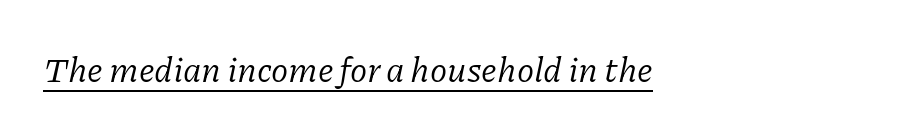
{"serif": "yes", "italic": "yes", "lean": "right", "slant_degrees": 11, "bold": "no", "weight": "regular", "width": "normal", "stroke_contrast": "low", "x_height": "medium", "monospaced": "no", "underline": "yes", "align": "left", "letter_spacing": "normal", "letter_spacing_em": 0.0, "glyph_px": 35}
